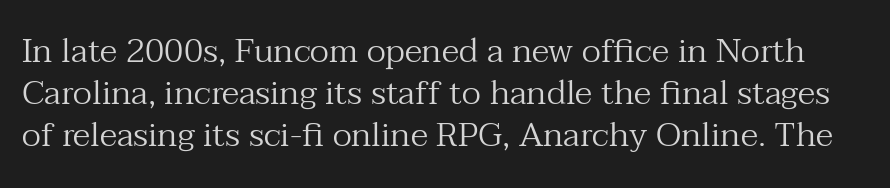
Typographically, this falls in the serif category. The typesetting does not lean heavy: it is not bold. This rendering features lettering with no underline. Standard letterfit; no display-style spreading of the glyphs. Each letter keeps its own natural width here, so spacing adapts to shape.
